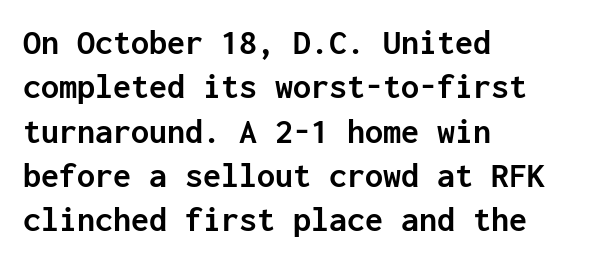
The lines in this sample share a left origin and differ only in where they stop. Nope, no serifs anywhere on these letters. If you drew a line through each stem, it would be perfectly vertical. Its strokes are broad and dark, the hallmark of bold type. Short note: letters normally spaced.
